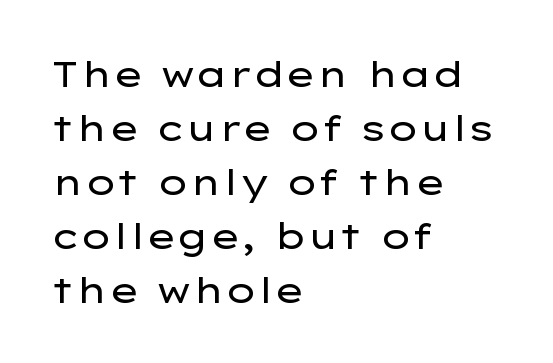
Q: Is the text bold? A: No.
Q: Is the text italic (slanted)? A: No, it is upright.
Q: Is the typeface a serif or a sans-serif typeface? A: Sans-serif.
Q: Is the text underlined? A: No.
Q: How is the paragraph aligned? A: Left-aligned.
Q: Is the spacing between letters normal or unusually wide? A: Normal.
Q: Is the spacing between lines tight, normal or loose? A: Normal.
Q: Width (condensed, normal, or wide)? A: Wide.
Q: Stroke contrast? A: Low.
Q: x-height? A: Medium.
Q: Monospaced? A: No.
